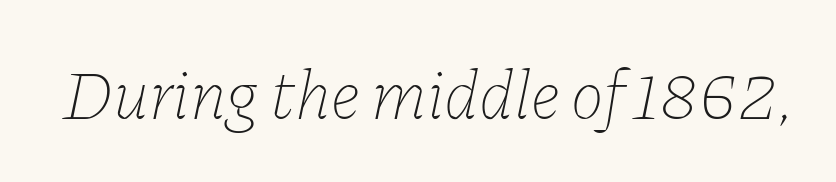
The letters advance in unequal steps, a hallmark of proportional type. The horizontal fit of the characters is conventional and even. The zone under the glyphs is completely vacant. A quiet, ordinary-to-light weight characterises the typeface. Slanted lettering throughout.
